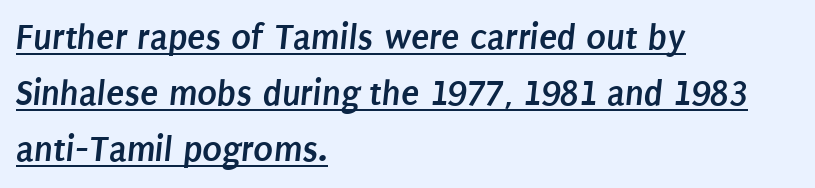
The image shows 37 px semibold, condensed sans-serif type; set left-aligned, normal line spacing (1.52x), normal letter spacing, underlined; low stroke contrast and a large x-height.
